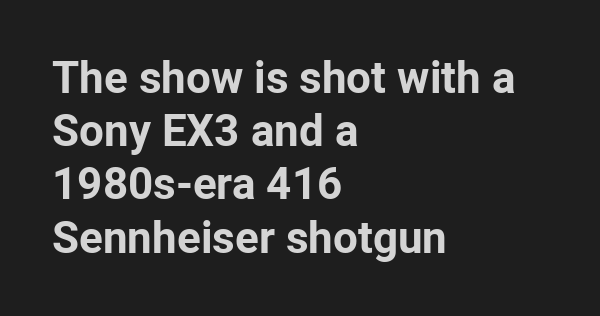
The image shows 44 px bold sans-serif type, upright; set left-aligned, line spacing 1.21x, normal letter spacing, not underlined; low stroke contrast and a medium x-height.
